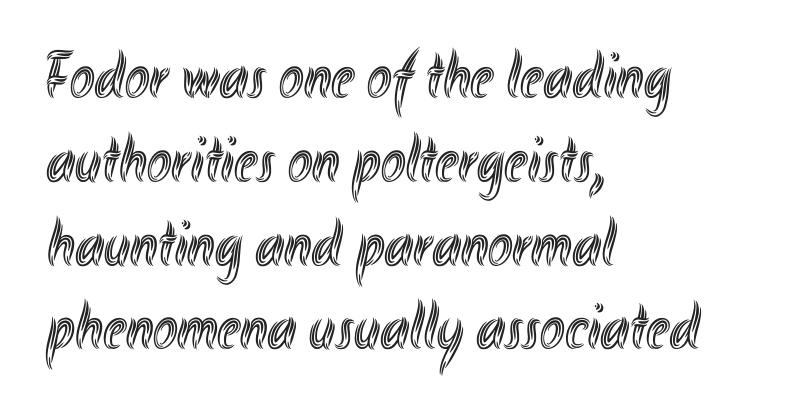
Line spacing here is normal. The letters advance in unequal steps, a hallmark of proportional type. If you drew a ruler down the left edge, every line would touch it. Just letters on the line, the space beneath them empty.
